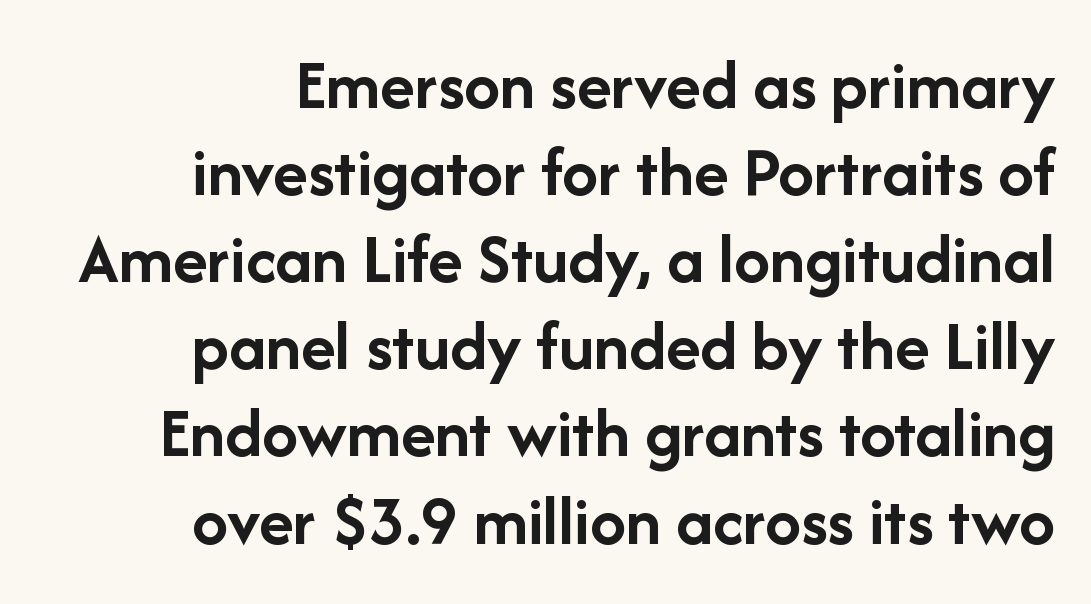
Q: Is the text bold? A: Yes.
Q: Is the text italic (slanted)? A: No, it is upright.
Q: Is the typeface a serif or a sans-serif typeface? A: Sans-serif.
Q: Is the text underlined? A: No.
Q: How is the paragraph aligned? A: Right-aligned.
Q: Is the spacing between letters normal or unusually wide? A: Normal.
Q: Width (condensed, normal, or wide)? A: Normal.
Q: Stroke contrast? A: Low.
Q: x-height? A: Medium.
Q: Monospaced? A: No.
